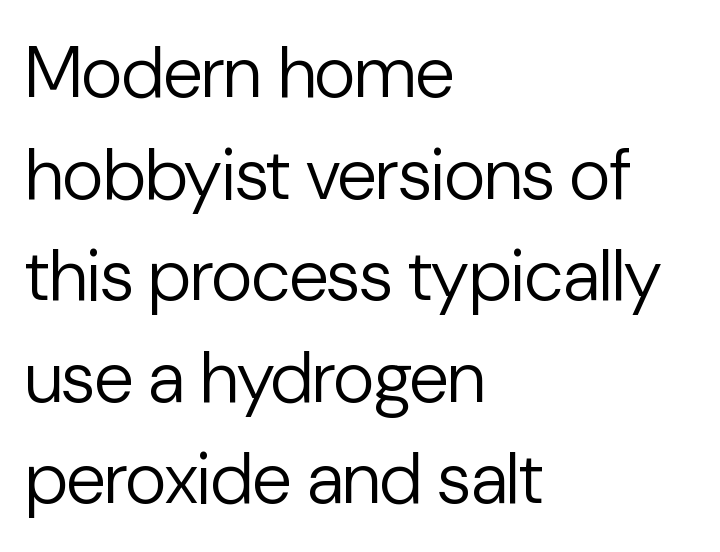
Q: Is the text bold? A: No.
Q: Is the text italic (slanted)? A: No, it is upright.
Q: Is the typeface a serif or a sans-serif typeface? A: Sans-serif.
Q: Is the text underlined? A: No.
Q: How is the paragraph aligned? A: Left-aligned.
Q: Is the spacing between letters normal or unusually wide? A: Normal.
Q: Is the spacing between lines tight, normal or loose? A: Normal.
Q: Width (condensed, normal, or wide)? A: Normal.
Q: Stroke contrast? A: Low.
Q: x-height? A: Medium.
Q: Monospaced? A: No.
